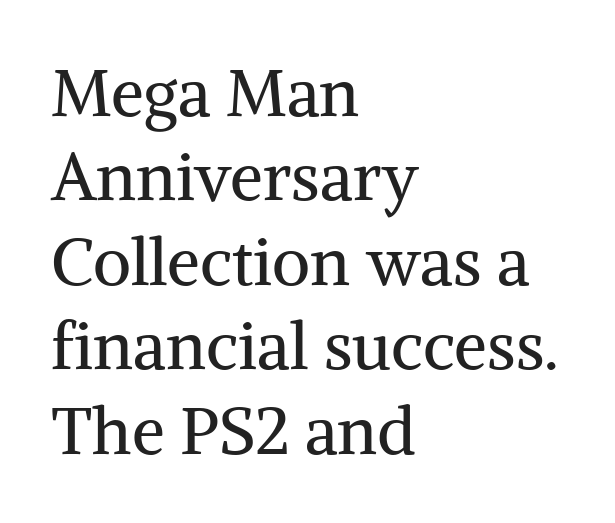
Here the designer chose a conventional face with non-uniform glyph widths. Typographically, this falls in the serif category. Line spacing here is normal. Stem width sits at or under what a default text font uses. This rendering uses left alignment, leaving the right contour irregular. Bare-footed words on every line.
